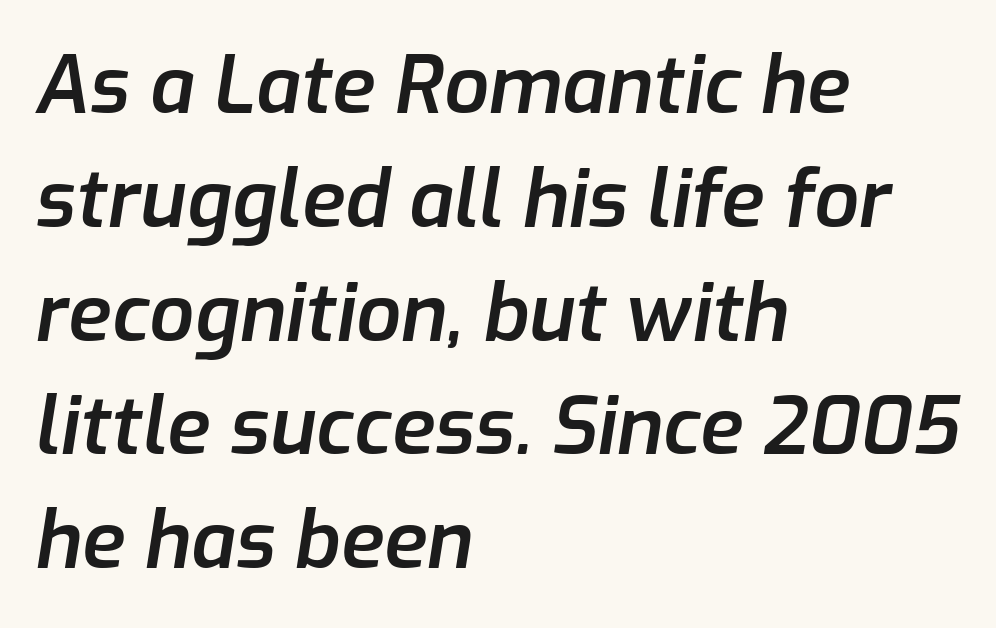
The image shows 79 px semibold type, italic (leaning right); set left-aligned, normal line spacing (1.44x), normal letter spacing, not underlined; low stroke contrast and a medium x-height.
